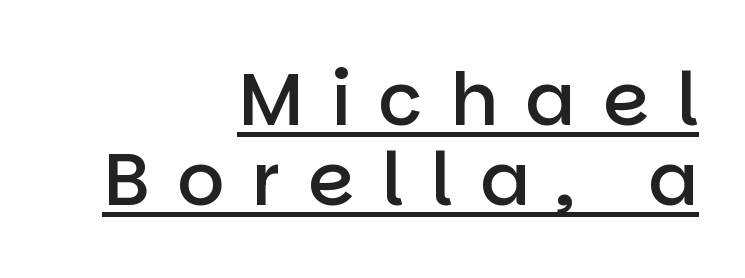
The image shows 74 px semibold sans-serif type, upright; set right-aligned, tight line spacing (1.08x), unusually wide letter spacing (+0.37 em), underlined; low stroke contrast and a large x-height.
